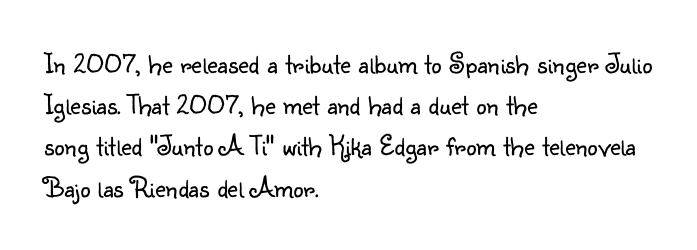
{"serif": "no", "italic": "no", "bold": "no", "weight": "light", "width": "normal", "stroke_contrast": "low", "x_height": "small", "monospaced": "no", "underline": "no", "align": "left", "line_spacing": "normal", "line_spacing_ratio": 1.42, "letter_spacing": "normal", "letter_spacing_em": 0.0, "glyph_px": 29}
